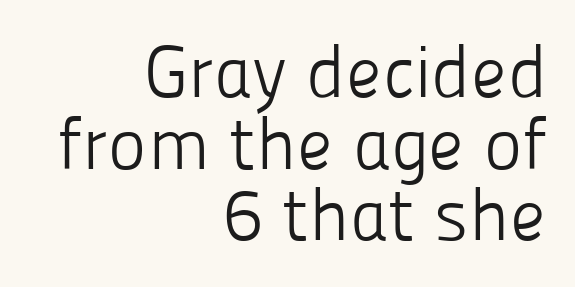
{"serif": "no", "italic": "no", "bold": "no", "weight": "light", "width": "normal", "stroke_contrast": "low", "x_height": "medium", "monospaced": "no", "underline": "no", "align": "right", "line_spacing": "tight", "line_spacing_ratio": 0.98, "letter_spacing": "normal", "letter_spacing_em": 0.0, "glyph_px": 73}
